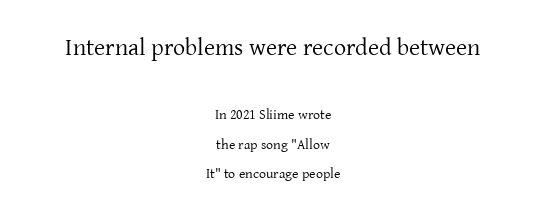
The face used here is rendered with its standard letterfit. The font is comparable to plain body text, perhaps lighter. The designer gave the opening block more size than the closing block. Ascenders rise straight up at ninety degrees. One glance says open: line gaps are wider than usual. Underline: absent.
